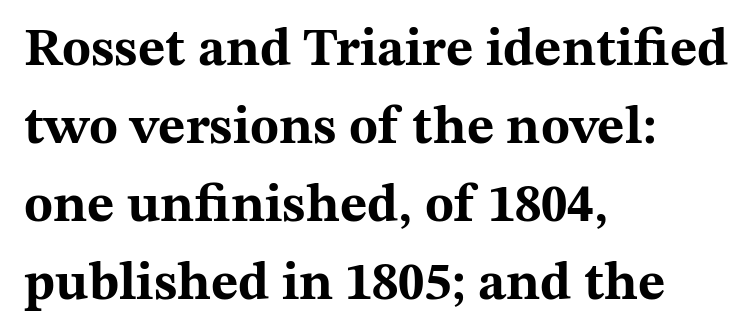
{"serif": "yes", "italic": "no", "bold": "yes", "weight": "bold", "width": "wide", "stroke_contrast": "medium", "x_height": "medium", "monospaced": "no", "underline": "no", "align": "left", "line_spacing": "normal", "line_spacing_ratio": 1.47, "letter_spacing": "normal", "letter_spacing_em": 0.0, "glyph_px": 53}
